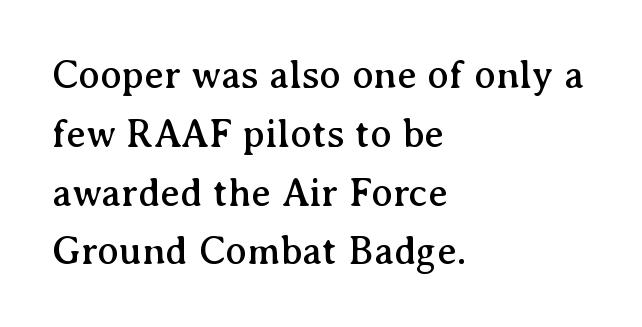
The image shows 40 px serif type, upright; set left-aligned, normal line spacing (1.47x), normal letter spacing, not underlined; medium stroke contrast and a medium x-height.
